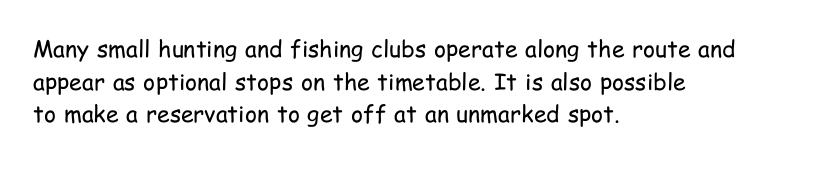
Q: Is the text bold? A: No.
Q: Is the text italic (slanted)? A: No, it is upright.
Q: Is the text underlined? A: No.
Q: How is the paragraph aligned? A: Left-aligned.
Q: Is the spacing between letters normal or unusually wide? A: Normal.
Q: Is the spacing between lines tight, normal or loose? A: Normal.
